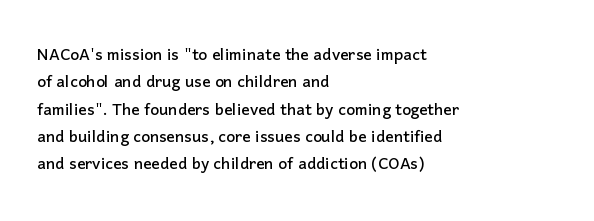
Q: Is the text italic (slanted)? A: No, it is upright.
Q: Is the text underlined? A: No.
Q: How is the paragraph aligned? A: Left-aligned.
Q: Is the spacing between letters normal or unusually wide? A: Normal.
Q: Is the spacing between lines tight, normal or loose? A: Normal.
